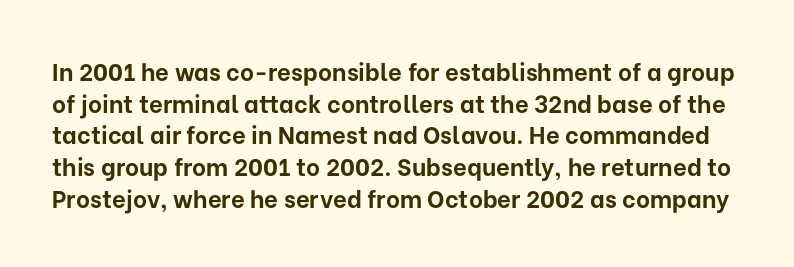
Q: Is the text bold? A: Yes.
Q: Is the text italic (slanted)? A: No, it is upright.
Q: Is the text underlined? A: No.
Q: Is the spacing between letters normal or unusually wide? A: Normal.
Q: Is the spacing between lines tight, normal or loose? A: Normal.
